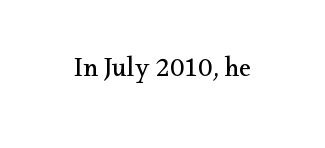
Q: Is the text bold? A: No.
Q: Is the text italic (slanted)? A: No, it is upright.
Q: Is the text underlined? A: No.
Q: Is the spacing between letters normal or unusually wide? A: Normal.
